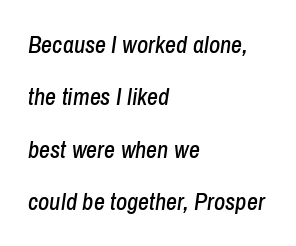
Q: Is the text italic (slanted)? A: Yes, it leans right by about 8 degrees.
Q: Is the text underlined? A: No.
Q: How is the paragraph aligned? A: Left-aligned.
Q: Is the spacing between letters normal or unusually wide? A: Normal.
Q: Is the spacing between lines tight, normal or loose? A: Loose.
